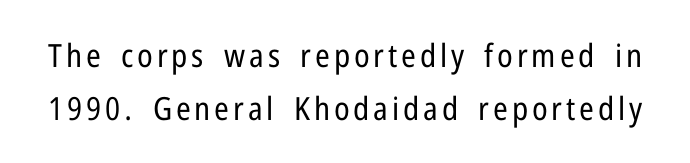
Q: Is the text bold? A: No.
Q: Is the text italic (slanted)? A: No, it is upright.
Q: Is the typeface a serif or a sans-serif typeface? A: Sans-serif.
Q: Is the text underlined? A: No.
Q: Is the spacing between lines tight, normal or loose? A: Normal.
Q: Width (condensed, normal, or wide)? A: Condensed.
Q: Stroke contrast? A: Low.
Q: x-height? A: Medium.
Q: Monospaced? A: No.
